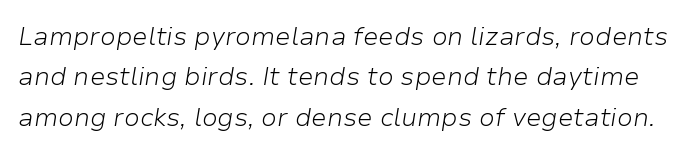
{"italic": "yes", "lean": "right", "slant_degrees": 9, "bold": "no", "underline": "no", "line_spacing": "normal", "line_spacing_ratio": 1.55, "letter_spacing": "normal", "letter_spacing_em": 0.0, "glyph_px": 26}
